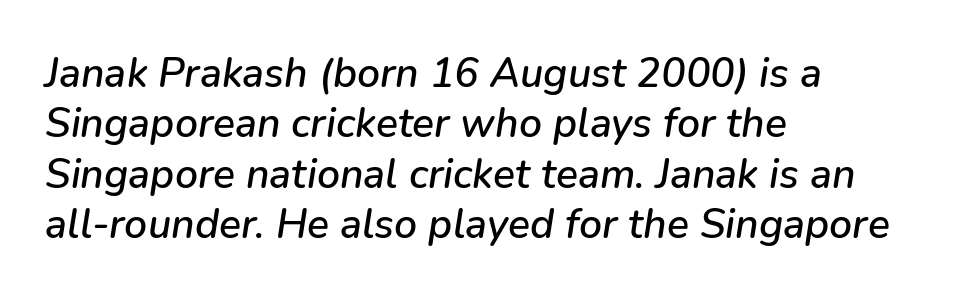
These lines are set flush left with a ragged right edge. Is the type slanted? Yes — the strokes lean at a clear angle. The glyphs are unaccompanied by any horizontal stroke below them. The face used here is proportionally spaced, like ordinary book or web type.
